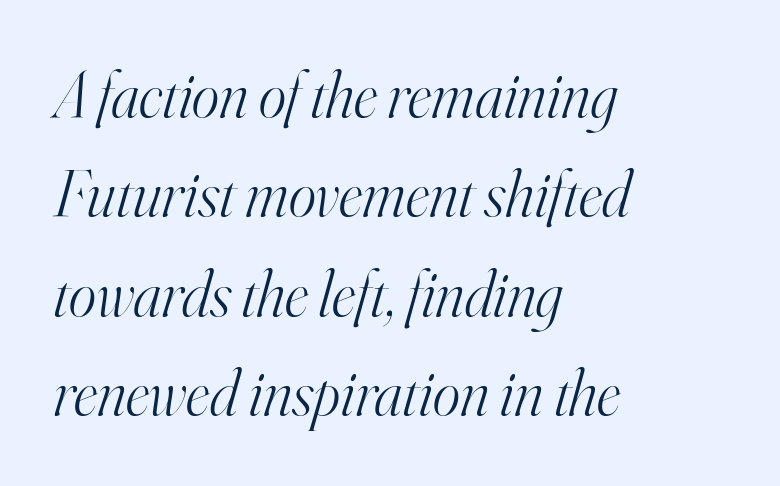
Q: Is the text bold? A: No.
Q: Is the text italic (slanted)? A: Yes, it leans right by about 16 degrees.
Q: Is the typeface a serif or a sans-serif typeface? A: Serif.
Q: Is the text underlined? A: No.
Q: How is the paragraph aligned? A: Left-aligned.
Q: Is the spacing between letters normal or unusually wide? A: Normal.
Q: Is the spacing between lines tight, normal or loose? A: Normal.
Q: Width (condensed, normal, or wide)? A: Normal.
Q: Stroke contrast? A: High.
Q: x-height? A: Small.
Q: Monospaced? A: No.
